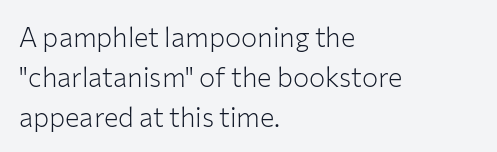
Italic: no, the glyphs are upright roman. Observe the ordinary spacing: letters are neighbours, not strangers. Line spacing here is normal. The zone under the glyphs is completely vacant. These lines stack with their left ends in a neat column.
